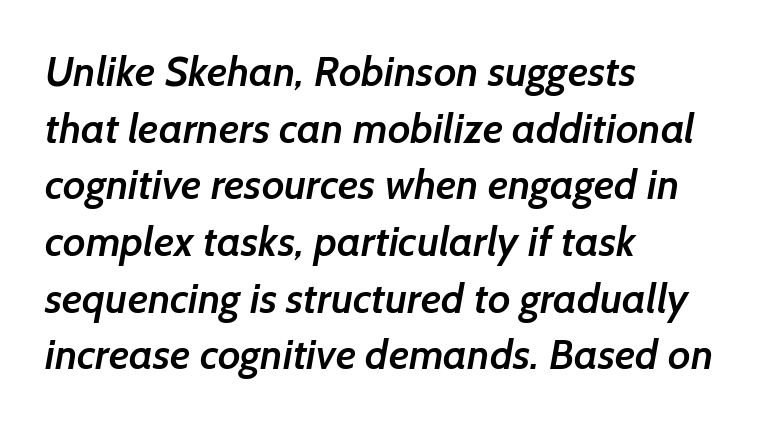
Q: Is the text bold? A: Semi-bold.
Q: Is the typeface a serif or a sans-serif typeface? A: Sans-serif.
Q: Is the text underlined? A: No.
Q: How is the paragraph aligned? A: Left-aligned.
Q: Is the spacing between letters normal or unusually wide? A: Normal.
Q: Is the spacing between lines tight, normal or loose? A: Normal.
Q: Width (condensed, normal, or wide)? A: Normal.
Q: Stroke contrast? A: Low.
Q: x-height? A: Medium.
Q: Monospaced? A: No.
